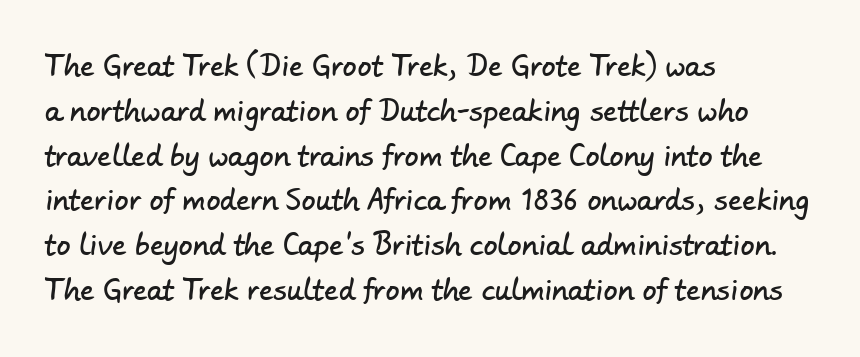
Q: Is the typeface a serif or a sans-serif typeface? A: Sans-serif.
Q: Is the text underlined? A: No.
Q: How is the paragraph aligned? A: Left-aligned.
Q: Is the spacing between letters normal or unusually wide? A: Normal.
Q: Is the spacing between lines tight, normal or loose? A: Normal.
Q: Width (condensed, normal, or wide)? A: Normal.
Q: Stroke contrast? A: Low.
Q: x-height? A: Small.
Q: Monospaced? A: No.
